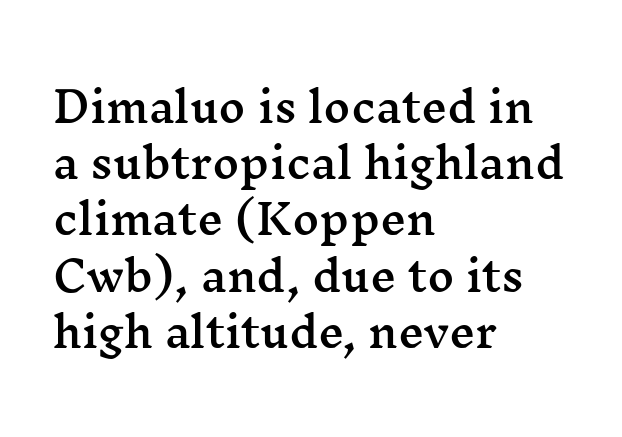
Lines of text with bare space underneath. Quick note: interline space is typical. Tracking value appears to be zero — textbook default spacing. The lines are quadded left. Ordinary non-slanted type is in use. What kind of face is this? One with serifs.
